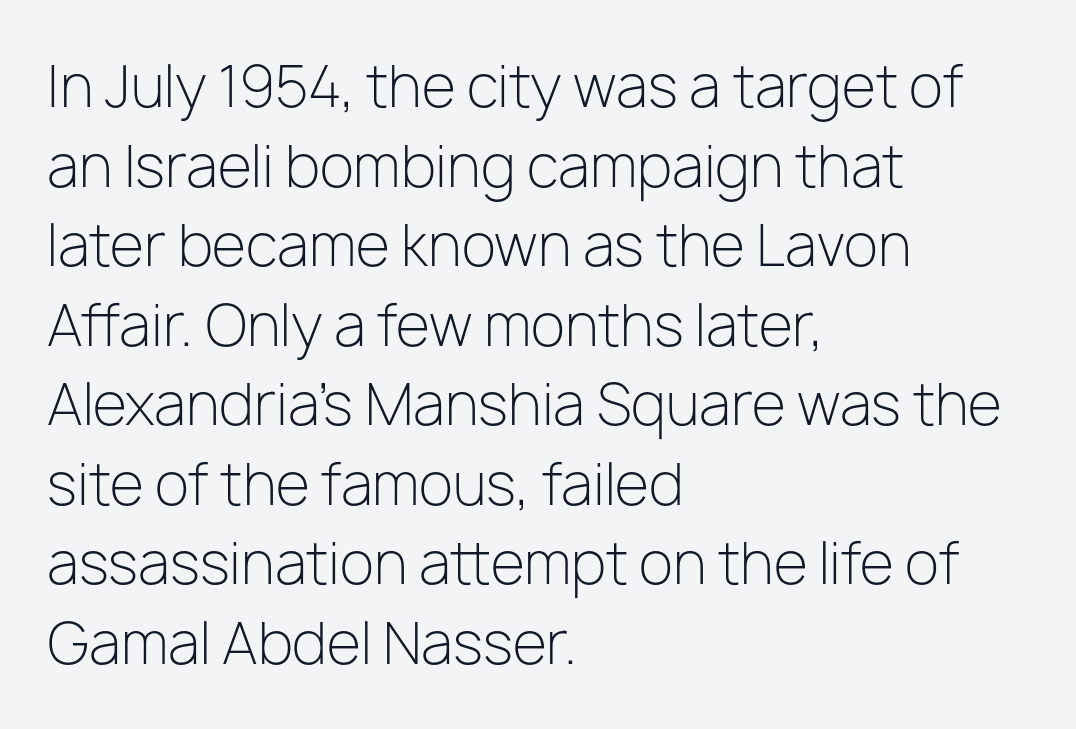
Q: Is the text bold? A: No.
Q: Is the text italic (slanted)? A: No, it is upright.
Q: Is the typeface a serif or a sans-serif typeface? A: Sans-serif.
Q: Is the text underlined? A: No.
Q: How is the paragraph aligned? A: Left-aligned.
Q: Is the spacing between letters normal or unusually wide? A: Normal.
Q: Is the spacing between lines tight, normal or loose? A: Normal.
Q: Width (condensed, normal, or wide)? A: Normal.
Q: Stroke contrast? A: Low.
Q: x-height? A: Medium.
Q: Monospaced? A: No.
